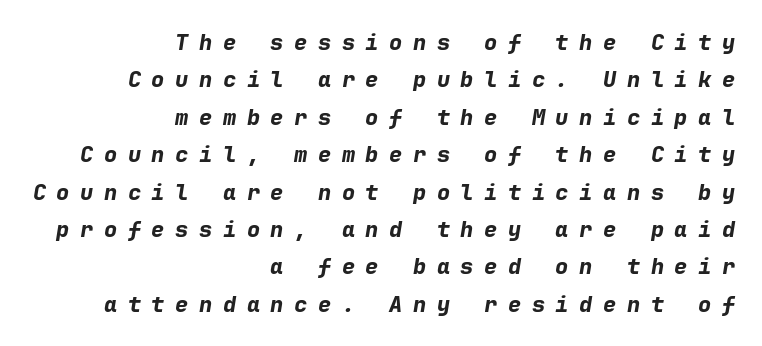
The image shows 22 px bold type, italic (leaning right); set right-aligned, normal line spacing (1.7x), unusually wide letter spacing (+0.48 em), not underlined.
